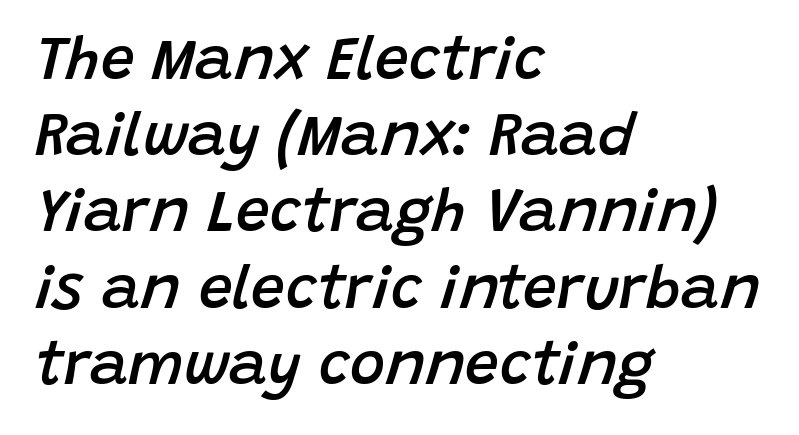
{"italic": "yes", "lean": "right", "slant_degrees": 15, "bold": "semi", "weight": "semibold", "width": "normal", "stroke_contrast": "low", "x_height": "large", "monospaced": "no", "underline": "no", "align": "left", "line_spacing": "normal", "line_spacing_ratio": 1.27, "letter_spacing": "normal", "letter_spacing_em": 0.0, "glyph_px": 60}
